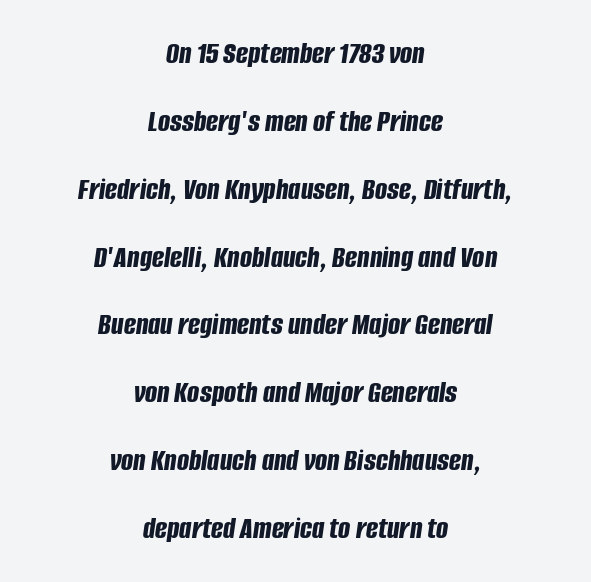
Q: Is the text bold? A: Yes.
Q: Is the text italic (slanted)? A: Yes, it leans right by about 8 degrees.
Q: Is the text underlined? A: No.
Q: How is the paragraph aligned? A: Centered.
Q: Is the spacing between letters normal or unusually wide? A: Normal.
Q: Is the spacing between lines tight, normal or loose? A: Loose.
Q: Width (condensed, normal, or wide)? A: Condensed.
Q: Stroke contrast? A: Low.
Q: x-height? A: Large.
Q: Monospaced? A: No.
